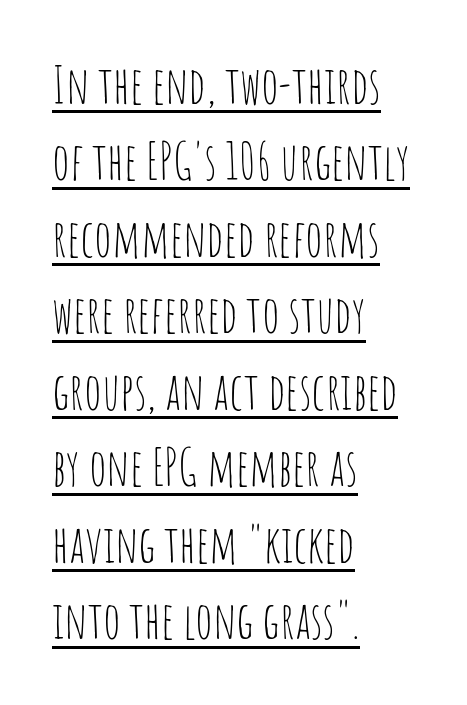
Q: Is the text bold? A: No.
Q: Is the text italic (slanted)? A: No, it is upright.
Q: Is the typeface a serif or a sans-serif typeface? A: Sans-serif.
Q: Is the text underlined? A: Yes.
Q: How is the paragraph aligned? A: Left-aligned.
Q: Is the spacing between letters normal or unusually wide? A: Normal.
Q: Is the spacing between lines tight, normal or loose? A: Normal.
Q: Width (condensed, normal, or wide)? A: Condensed.
Q: Stroke contrast? A: Low.
Q: x-height? A: Large.
Q: Monospaced? A: No.
